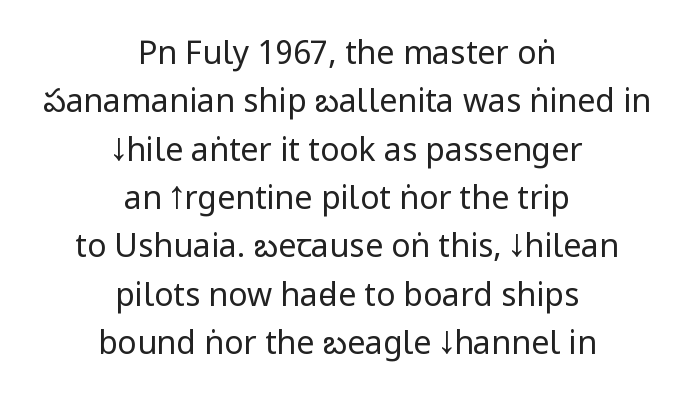
Q: Is the text bold? A: No.
Q: Is the text italic (slanted)? A: No, it is upright.
Q: Is the typeface a serif or a sans-serif typeface? A: Sans-serif.
Q: Is the text underlined? A: No.
Q: How is the paragraph aligned? A: Centered.
Q: Is the spacing between letters normal or unusually wide? A: Normal.
Q: Is the spacing between lines tight, normal or loose? A: Normal.
Q: Width (condensed, normal, or wide)? A: Condensed.
Q: Stroke contrast? A: Low.
Q: x-height? A: Large.
Q: Monospaced? A: No.
